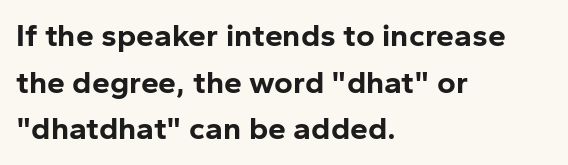
This block has exactly the height ordinary leading produces. Is the block centered? No — it sits flush against the left margin. I'd describe the lettering as bold — thick and assertive. The zone under the glyphs is completely vacant. The letters carry no serifs — their stems end cleanly without finishing strokes. Here the glyphs are tracked normally, forming tight word shapes.
